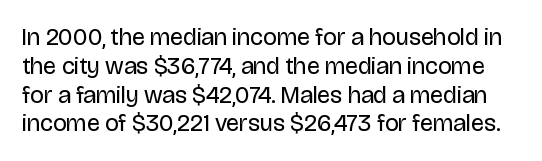
Q: Is the text bold? A: No.
Q: Is the text italic (slanted)? A: No, it is upright.
Q: Is the text underlined? A: No.
Q: Is the spacing between letters normal or unusually wide? A: Normal.
